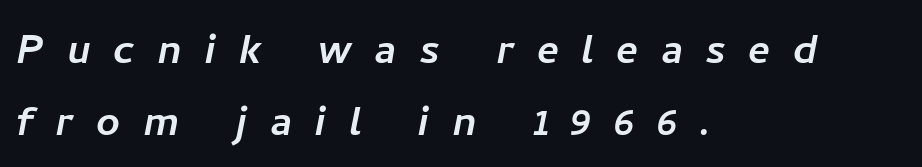
The image shows 52 px sans-serif type; set left-aligned, normal line spacing (1.38x), unusually wide letter spacing (+0.43 em), not underlined; low stroke contrast and a medium x-height.
